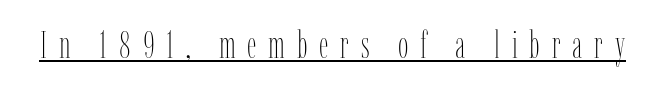
Q: Is the text bold? A: No.
Q: Is the text italic (slanted)? A: No, it is upright.
Q: Is the text underlined? A: Yes.
Q: Is the spacing between letters normal or unusually wide? A: Unusually wide.
Q: Width (condensed, normal, or wide)? A: Condensed.
Q: Stroke contrast? A: Low.
Q: x-height? A: Medium.
Q: Monospaced? A: No.
